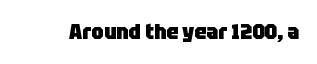
The image shows 21 px bold type, upright; set normal letter spacing, not underlined.
